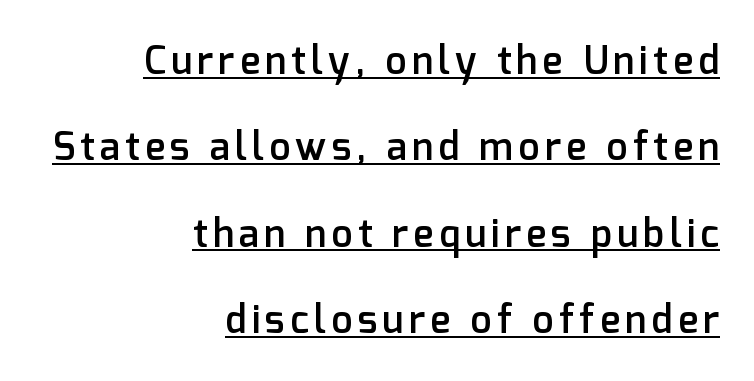
Underlined type. Every character sits straight up, as roman type does. Summary of vertical rhythm: relaxed, with wide interline spacing. This rendering employs a face without finishing strokes, i.e., a sans-serif. Line ends are locked; line starts wander. The letters are semibold — heavier than regular but short of a full bold.
